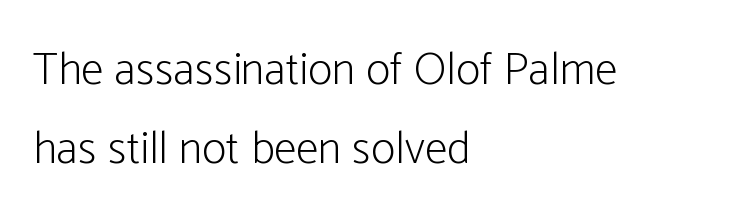
{"serif": "no", "italic": "no", "bold": "no", "weight": "light", "width": "condensed", "stroke_contrast": "low", "x_height": "medium", "monospaced": "no", "underline": "no", "align": "left", "line_spacing_ratio": 1.71, "letter_spacing": "normal", "letter_spacing_em": 0.0, "glyph_px": 46}
